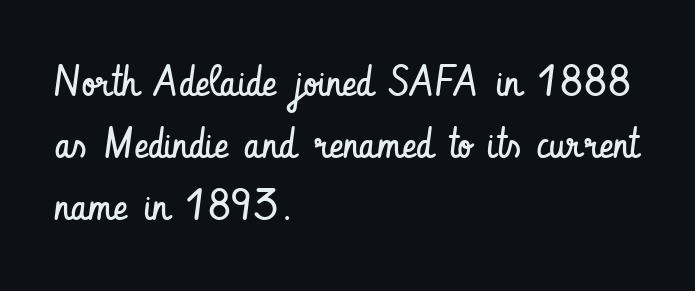
{"serif": "no", "italic": "no", "bold": "no", "weight": "regular", "width": "condensed", "stroke_contrast": "low", "x_height": "small", "monospaced": "no", "underline": "no", "align": "left", "line_spacing": "normal", "line_spacing_ratio": 1.44, "letter_spacing": "normal", "letter_spacing_em": 0.0, "glyph_px": 43}
